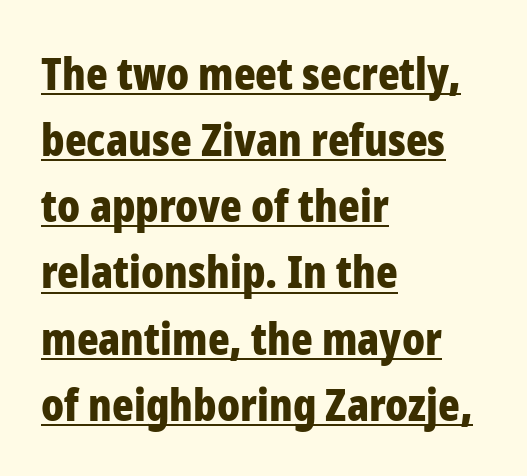
{"serif": "no", "italic": "no", "bold": "yes", "weight": "bold", "width": "condensed", "stroke_contrast": "low", "x_height": "medium", "monospaced": "no", "underline": "yes", "align": "left", "line_spacing": "normal", "line_spacing_ratio": 1.47, "letter_spacing": "normal", "letter_spacing_em": 0.0, "glyph_px": 45}
